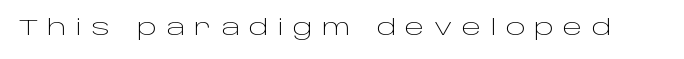
{"italic": "no", "bold": "no", "underline": "no", "letter_spacing": "wide", "letter_spacing_em": 0.43, "glyph_px": 21}
